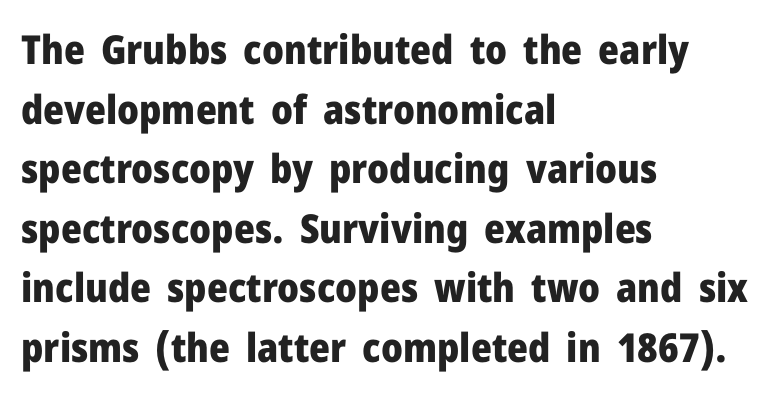
The image shows 40 px heavy sans-serif type, upright; set left-aligned, normal line spacing (1.49x), normal letter spacing, not underlined; low stroke contrast and a medium x-height.
